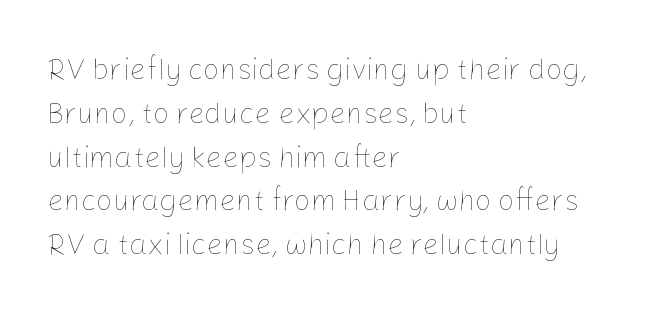
{"italic": "no", "bold": "no", "weight": "thin", "width": "normal", "stroke_contrast": "low", "x_height": "medium", "monospaced": "no", "underline": "no", "align": "left", "line_spacing": "normal", "line_spacing_ratio": 1.51, "letter_spacing": "normal", "letter_spacing_em": 0.0, "glyph_px": 29}
